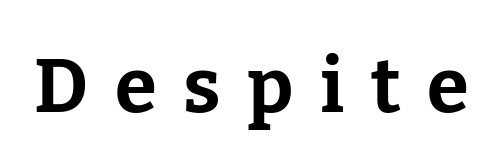
The string is rendered with underlining switched off. Heft: maximum for text — a bold. Character widths vary here, with narrow letters taking less room than wide ones. The lettering stays uniformly vertical, giving the passage a roman look.
